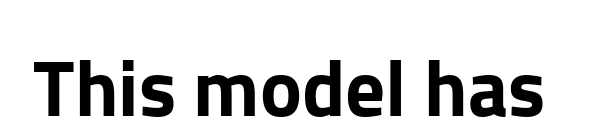
{"serif": "no", "italic": "no", "width": "normal", "stroke_contrast": "low", "x_height": "medium", "monospaced": "no", "underline": "yes", "letter_spacing": "normal", "letter_spacing_em": 0.0, "glyph_px": 79}
